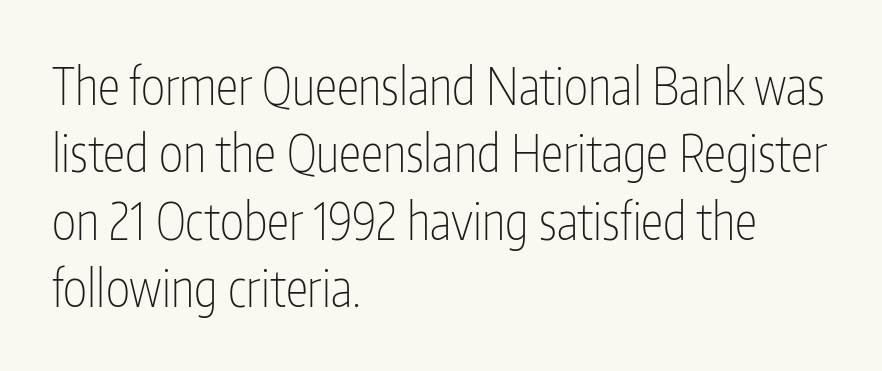
Q: Is the text bold? A: No.
Q: Is the text italic (slanted)? A: No, it is upright.
Q: Is the typeface a serif or a sans-serif typeface? A: Sans-serif.
Q: Is the text underlined? A: No.
Q: How is the paragraph aligned? A: Left-aligned.
Q: Is the spacing between letters normal or unusually wide? A: Normal.
Q: Is the spacing between lines tight, normal or loose? A: Normal.
Q: Width (condensed, normal, or wide)? A: Condensed.
Q: Stroke contrast? A: Low.
Q: x-height? A: Medium.
Q: Monospaced? A: No.
